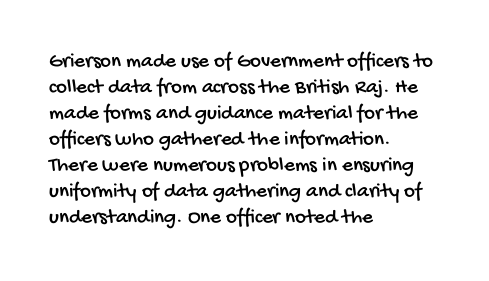
Short and long lines alike share a common starting point at left. Nobody touched the tracking dial on this one. The string is rendered with underlining switched off.
